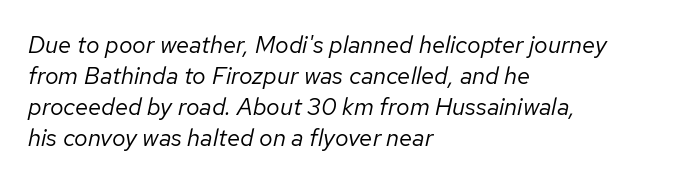
The image shows 24 px text type, italic (leaning right); set left-aligned, normal line spacing (1.29x), normal letter spacing, not underlined.
